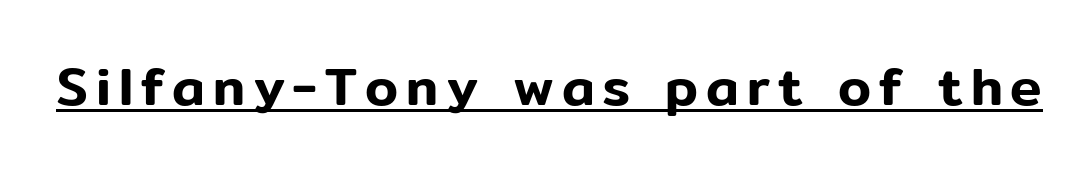
{"serif": "no", "italic": "no", "width": "normal", "stroke_contrast": "low", "x_height": "medium", "monospaced": "no", "underline": "yes", "glyph_px": 53}
